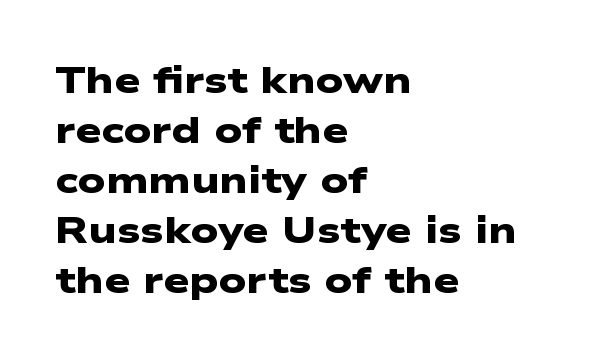
Q: Is the text bold? A: Yes.
Q: Is the typeface a serif or a sans-serif typeface? A: Sans-serif.
Q: Is the text underlined? A: No.
Q: How is the paragraph aligned? A: Left-aligned.
Q: Is the spacing between letters normal or unusually wide? A: Normal.
Q: Is the spacing between lines tight, normal or loose? A: Normal.
Q: Width (condensed, normal, or wide)? A: Wide.
Q: Stroke contrast? A: Low.
Q: x-height? A: Medium.
Q: Monospaced? A: No.
